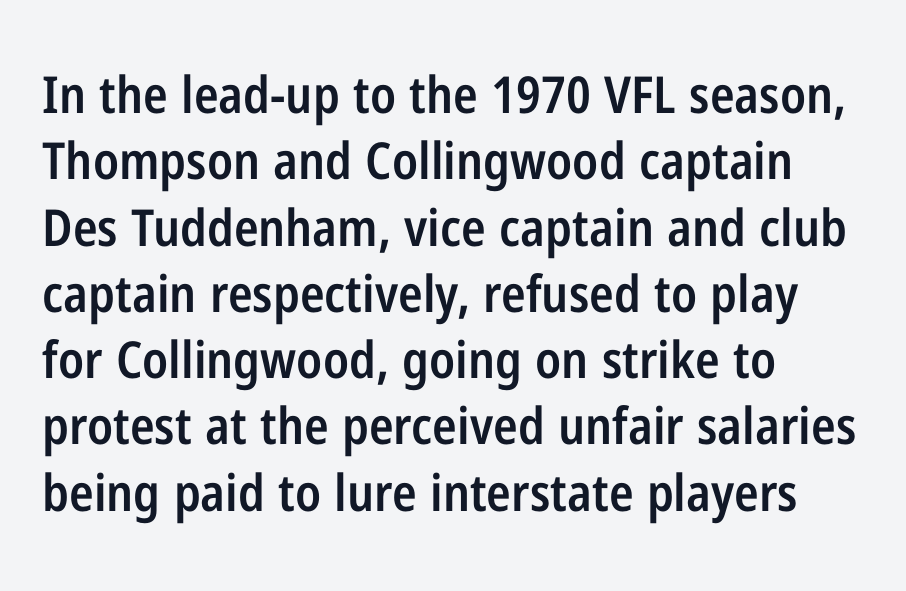
{"serif": "no", "italic": "no", "bold": "semi", "weight": "semibold", "width": "condensed", "stroke_contrast": "low", "x_height": "medium", "monospaced": "no", "underline": "no", "align": "left", "line_spacing": "normal", "line_spacing_ratio": 1.3, "letter_spacing": "normal", "letter_spacing_em": 0.0, "glyph_px": 51}
